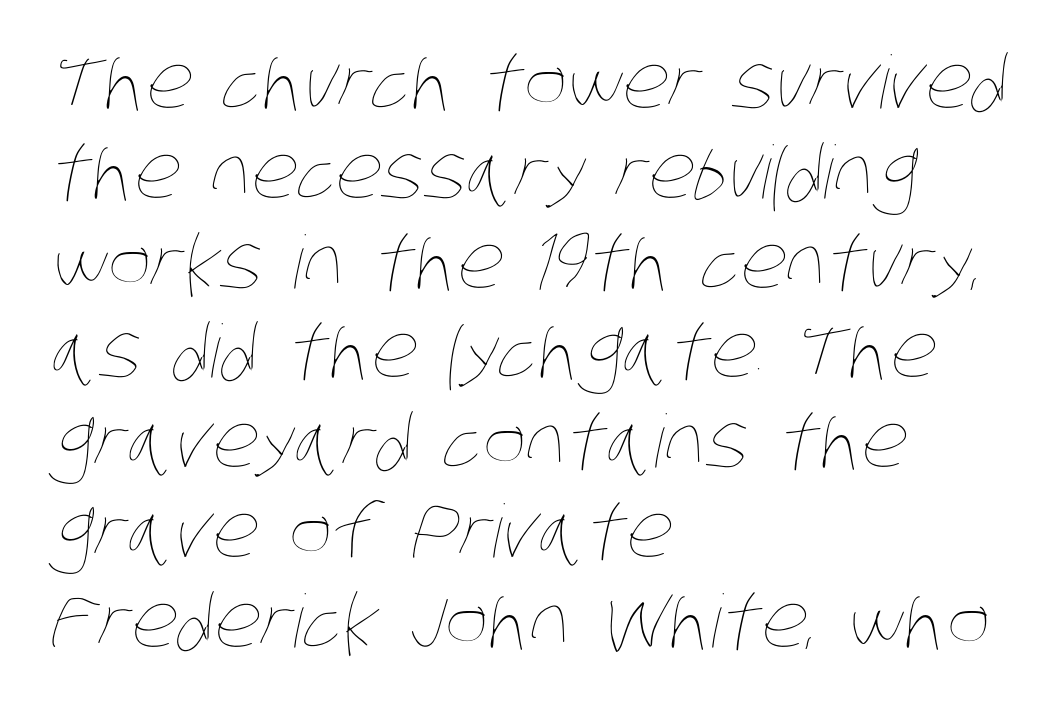
{"bold": "no", "weight": "thin", "width": "condensed", "stroke_contrast": "low", "x_height": "large", "monospaced": "no", "underline": "no", "align": "left", "line_spacing_ratio": 1.23, "letter_spacing": "normal", "letter_spacing_em": 0.0, "glyph_px": 73}
